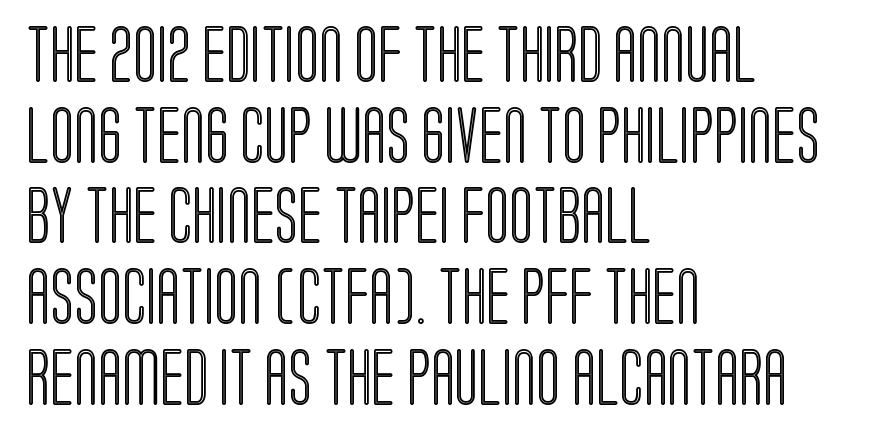
{"italic": "no", "width": "condensed", "x_height": "large", "monospaced": "no", "underline": "no", "align": "left", "line_spacing": "normal", "line_spacing_ratio": 1.44, "letter_spacing": "normal", "letter_spacing_em": 0.0, "glyph_px": 56}
